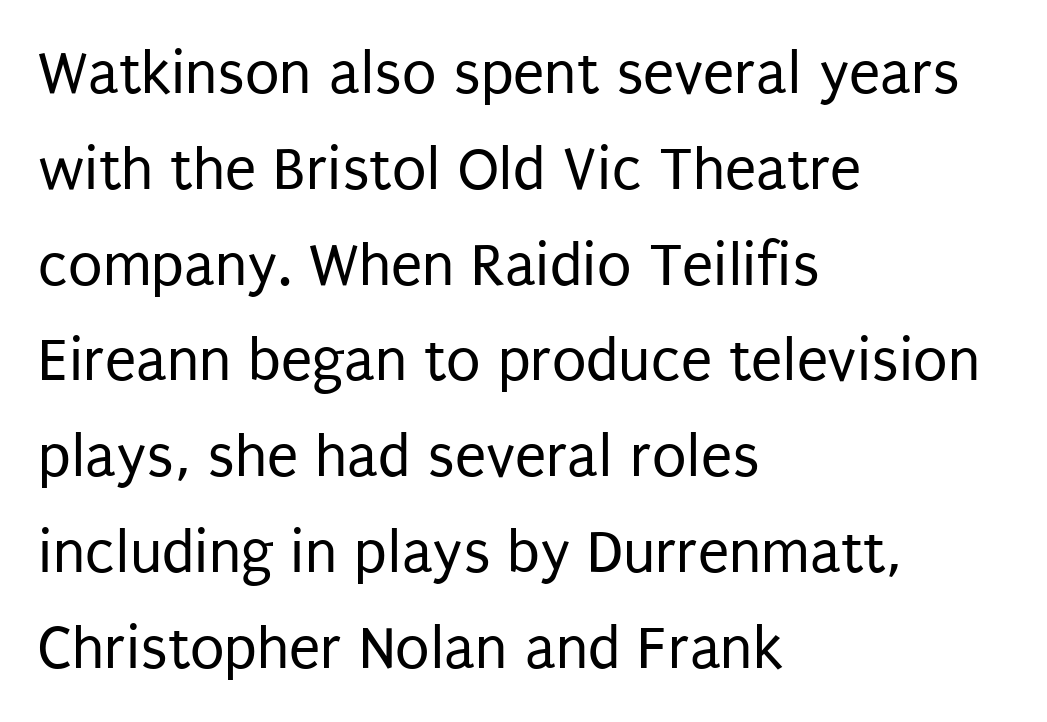
{"serif": "no", "italic": "no", "bold": "no", "weight": "regular", "width": "condensed", "stroke_contrast": "low", "x_height": "large", "monospaced": "no", "underline": "no", "align": "left", "line_spacing": "normal", "line_spacing_ratio": 1.52, "letter_spacing": "normal", "letter_spacing_em": 0.0, "glyph_px": 63}
